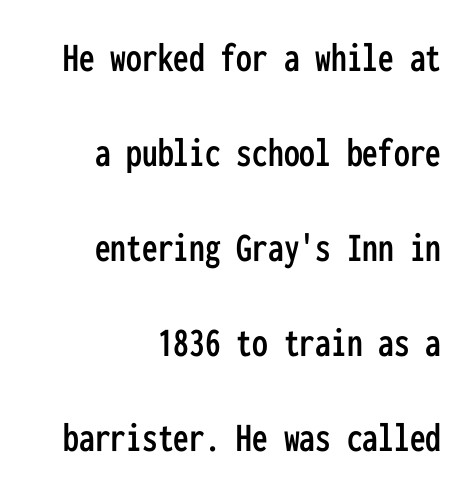
{"serif": "no", "italic": "no", "width": "condensed", "stroke_contrast": "low", "x_height": "medium", "monospaced": "yes", "underline": "no", "align": "right", "line_spacing": "loose", "line_spacing_ratio": 2.26, "letter_spacing": "normal", "letter_spacing_em": 0.0, "glyph_px": 42}
